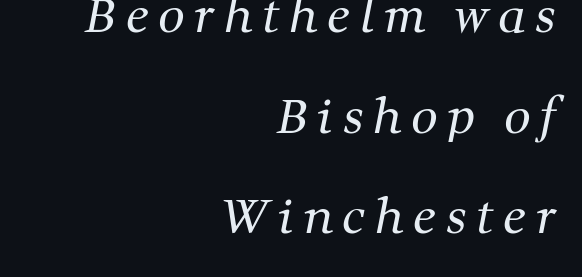
Q: Is the text bold? A: No.
Q: Is the typeface a serif or a sans-serif typeface? A: Serif.
Q: Is the text underlined? A: No.
Q: How is the paragraph aligned? A: Right-aligned.
Q: Is the spacing between letters normal or unusually wide? A: Unusually wide.
Q: Is the spacing between lines tight, normal or loose? A: Loose.
Q: Width (condensed, normal, or wide)? A: Normal.
Q: Stroke contrast? A: Medium.
Q: x-height? A: Medium.
Q: Monospaced? A: No.
